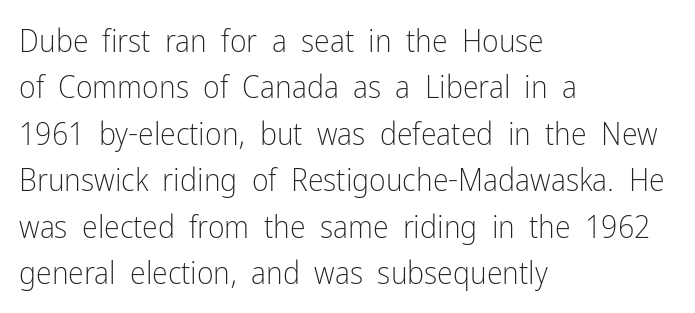
Q: Is the text bold? A: No.
Q: Is the text italic (slanted)? A: No, it is upright.
Q: Is the typeface a serif or a sans-serif typeface? A: Sans-serif.
Q: Is the text underlined? A: No.
Q: How is the paragraph aligned? A: Left-aligned.
Q: Is the spacing between letters normal or unusually wide? A: Normal.
Q: Is the spacing between lines tight, normal or loose? A: Normal.
Q: Width (condensed, normal, or wide)? A: Condensed.
Q: Stroke contrast? A: Low.
Q: x-height? A: Medium.
Q: Monospaced? A: No.
